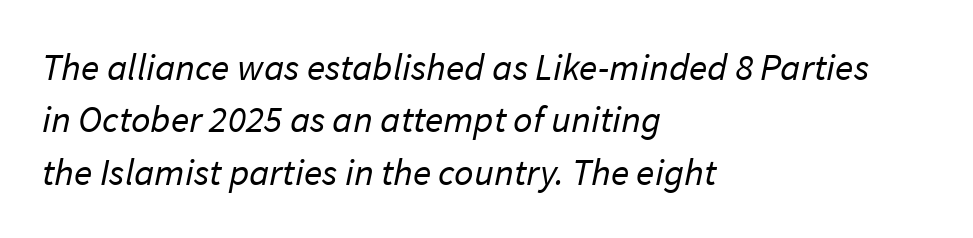
{"serif": "no", "bold": "no", "weight": "regular", "width": "normal", "stroke_contrast": "low", "x_height": "medium", "monospaced": "no", "underline": "no", "align": "left", "line_spacing": "normal", "line_spacing_ratio": 1.38, "letter_spacing": "normal", "letter_spacing_em": 0.0, "glyph_px": 38}
